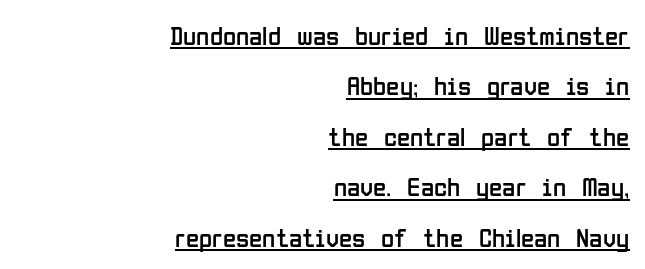
The image shows 27 px text type, upright; set right-aligned, line spacing 1.87x, normal letter spacing, underlined.
